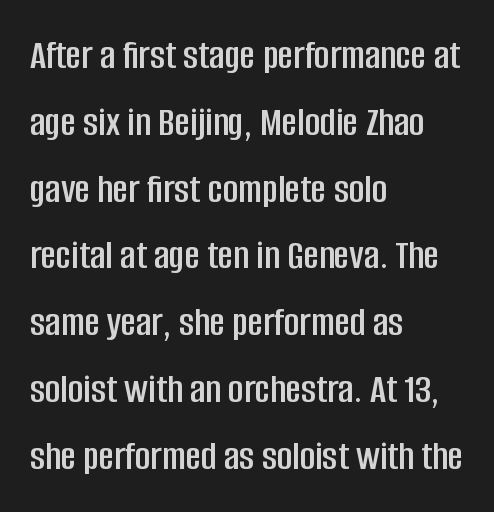
The glyphs in this specimen are sans serif. Students, note that the glyphs here touch the page at normal intervals. Normally led — the rows are evenly, conventionally spaced. This is roman type, the default non-slanted kind. These lines are set flush left with a ragged right edge. The rendering uses natural spacing where letterforms have individual widths.
